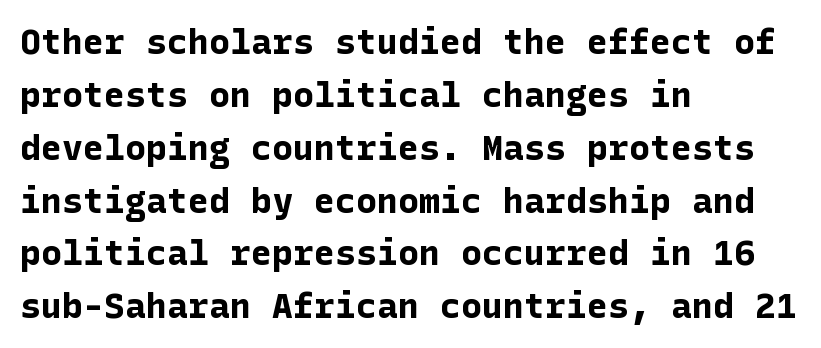
Q: Is the text bold? A: Yes.
Q: Is the text italic (slanted)? A: No, it is upright.
Q: Is the typeface a serif or a sans-serif typeface? A: Sans-serif.
Q: Is the text underlined? A: No.
Q: How is the paragraph aligned? A: Left-aligned.
Q: Is the spacing between letters normal or unusually wide? A: Normal.
Q: Is the spacing between lines tight, normal or loose? A: Normal.
Q: Width (condensed, normal, or wide)? A: Normal.
Q: Stroke contrast? A: Low.
Q: x-height? A: Medium.
